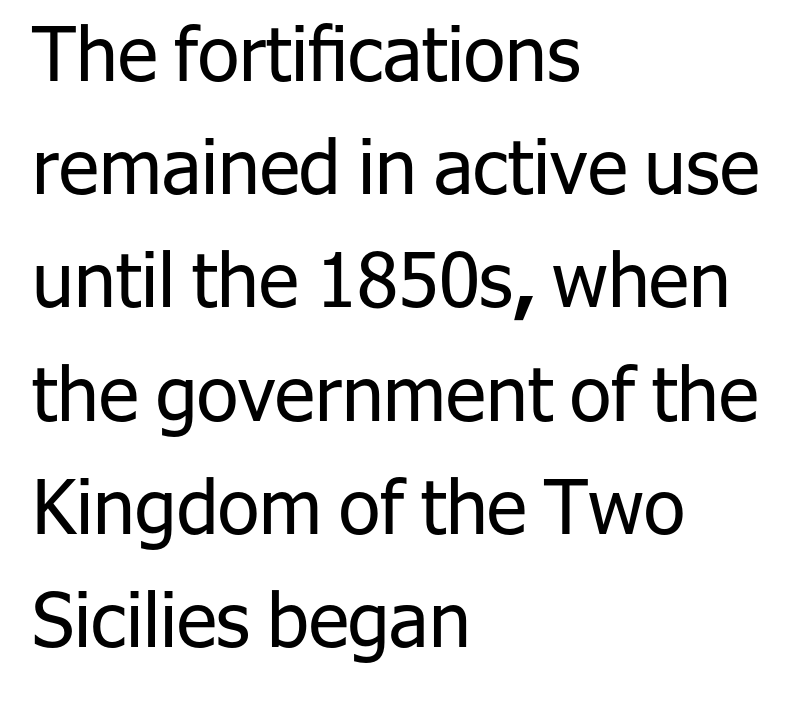
Q: Is the text bold? A: No.
Q: Is the text italic (slanted)? A: No, it is upright.
Q: Is the typeface a serif or a sans-serif typeface? A: Sans-serif.
Q: Is the text underlined? A: No.
Q: How is the paragraph aligned? A: Left-aligned.
Q: Is the spacing between letters normal or unusually wide? A: Normal.
Q: Is the spacing between lines tight, normal or loose? A: Normal.
Q: Width (condensed, normal, or wide)? A: Normal.
Q: Stroke contrast? A: Low.
Q: x-height? A: Medium.
Q: Monospaced? A: No.
